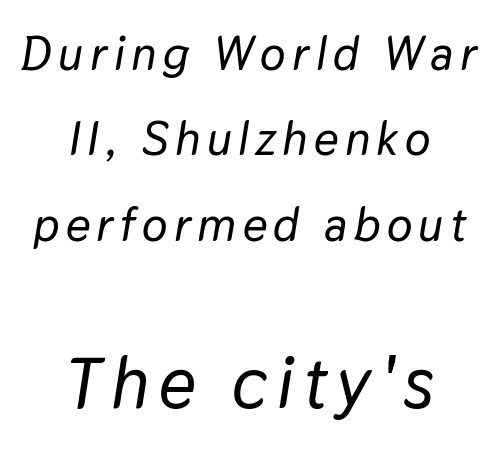
Is the lower block the larger one? Yes — the lower block carries the bigger type. The foot of each line stays bare and open. The text block is weighted toward neither margin, spreading evenly from the middle. Style check: oblique. Is this a fixed-width face? No — the glyphs have proportional, varying widths.
